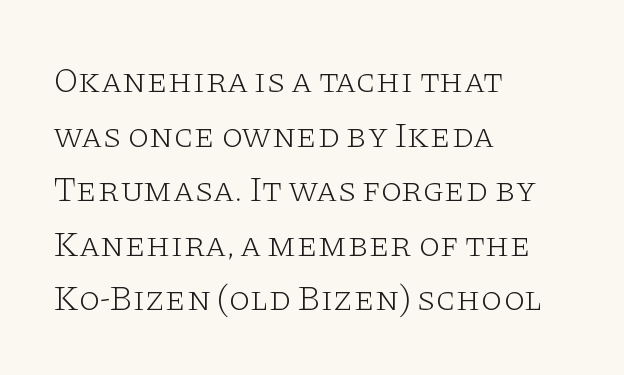
The image shows 35 px light, wide serif type, upright; set left-aligned, normal line spacing (1.56x), normal letter spacing, not underlined; low stroke contrast and a large x-height.
